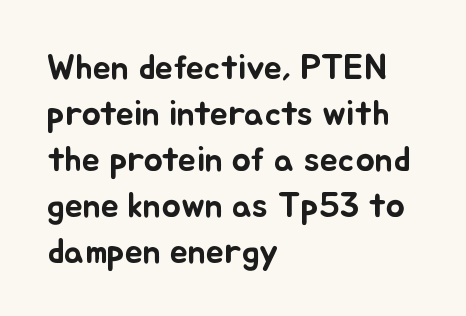
Q: Is the text italic (slanted)? A: No, it is upright.
Q: Is the text underlined? A: No.
Q: How is the paragraph aligned? A: Left-aligned.
Q: Is the spacing between letters normal or unusually wide? A: Normal.
Q: Is the spacing between lines tight, normal or loose? A: Normal.
Q: Width (condensed, normal, or wide)? A: Normal.
Q: Stroke contrast? A: Low.
Q: x-height? A: Small.
Q: Monospaced? A: No.
